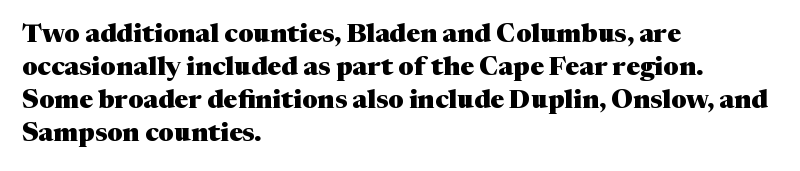
{"italic": "no", "bold": "yes", "underline": "no", "align": "left", "line_spacing": "normal", "line_spacing_ratio": 1.27, "letter_spacing": "normal", "letter_spacing_em": 0.0, "glyph_px": 26}
